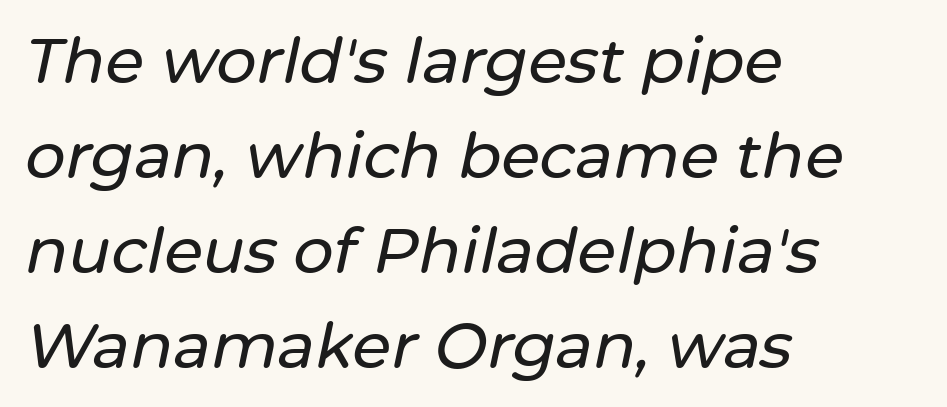
Yep, that's italic — everything's leaning. Each word holds together tightly as a unit, with standard inter-letter gaps. A student would call this left alignment; a typographer would say flush left, rag right. One glance says typical: line gaps are just what's usual. Bare-footed words on every line. This sample has the flowing, uneven cadence of proportional lettering.
